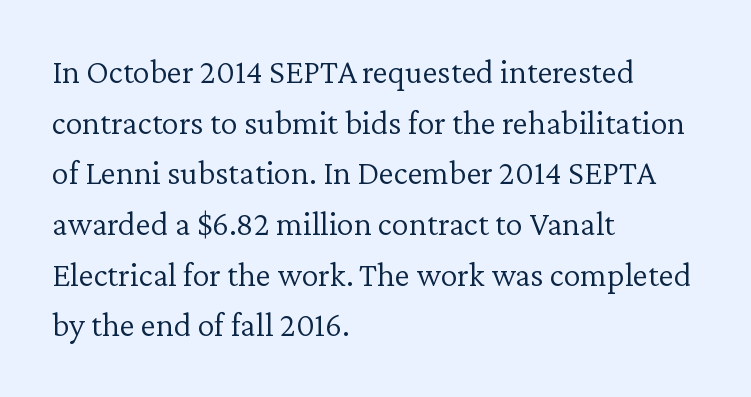
If you drew a ruler down the left edge, every line would touch it. The foot of each line stays bare and open. These lines are rendered in a variable-pitch font. Counters stay open thanks to moderate or lighter strokes. The font family rendered here belongs to the serif group. These lines sit exactly where default settings would place them.
